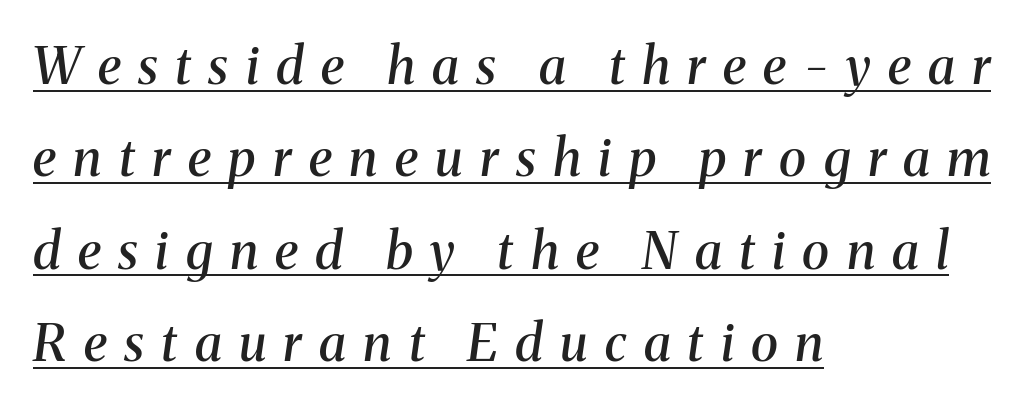
Here the designer chose a conventional face with non-uniform glyph widths. Has an underline been added? It has. Slant detected: the letters are inclined. These lines carry some extra weight — a demibold, not a full bold.
